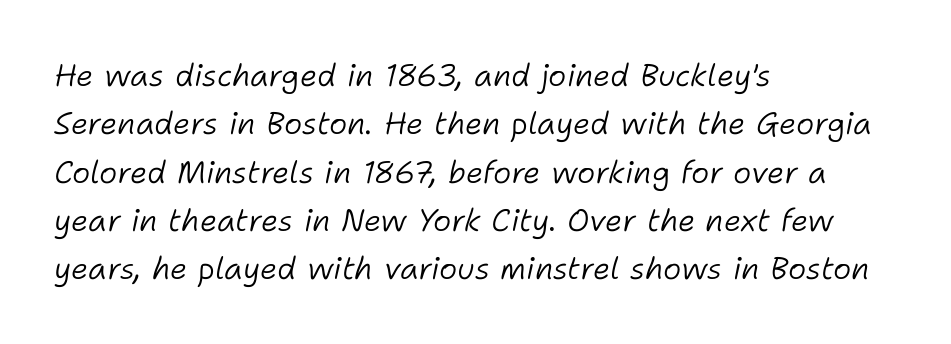
{"italic": "yes", "lean": "right", "slant_degrees": 11, "bold": "no", "weight": "light", "width": "normal", "stroke_contrast": "low", "x_height": "medium", "monospaced": "no", "underline": "no", "align": "left", "line_spacing": "normal", "line_spacing_ratio": 1.56, "letter_spacing": "normal", "letter_spacing_em": 0.0, "glyph_px": 31}
